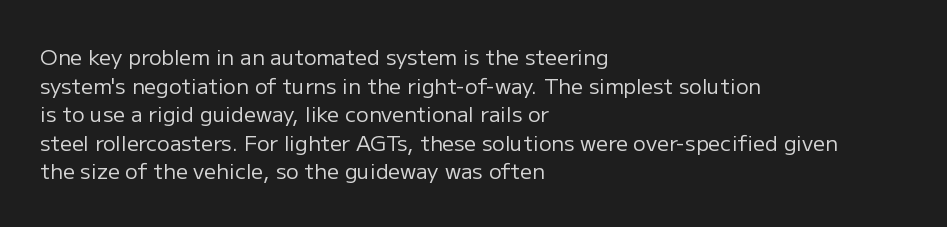
Line beginnings align vertically; line endings do not. Whoever set this chose a conventional vertical rhythm. Stroke mass is kept to a normal reading level or below. Nobody touched the tracking dial on this one.
